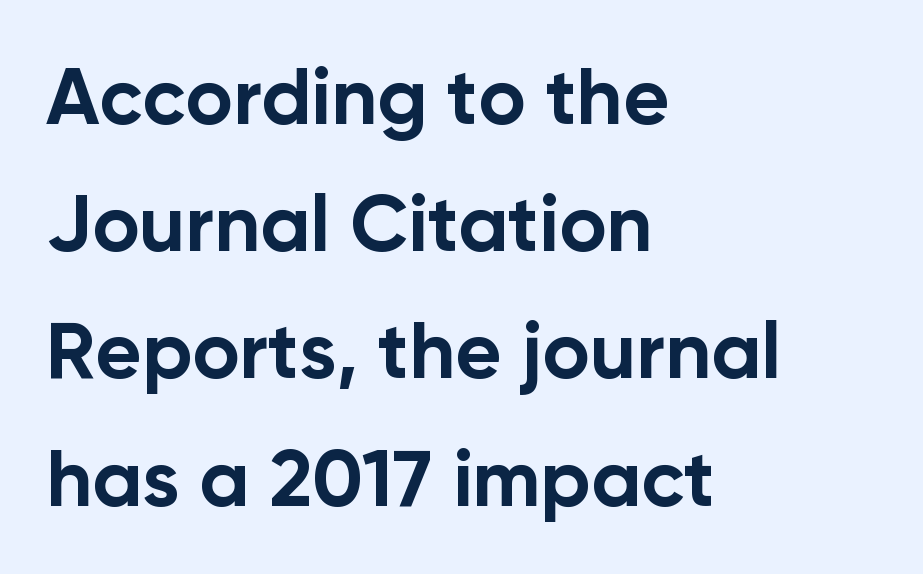
{"serif": "no", "italic": "no", "bold": "yes", "weight": "bold", "width": "normal", "stroke_contrast": "low", "x_height": "medium", "monospaced": "no", "underline": "no", "align": "left", "line_spacing": "normal", "line_spacing_ratio": 1.59, "letter_spacing": "normal", "letter_spacing_em": 0.0, "glyph_px": 80}
